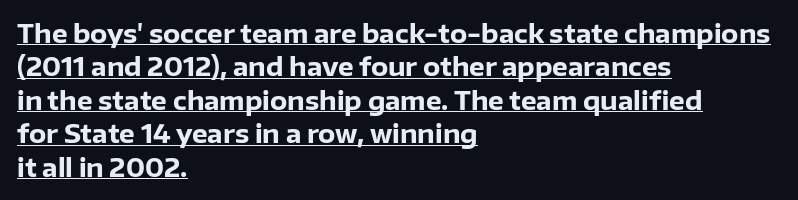
The image shows 25 px bold type, upright; set left-aligned, normal line spacing (1.34x), normal letter spacing, underlined.
